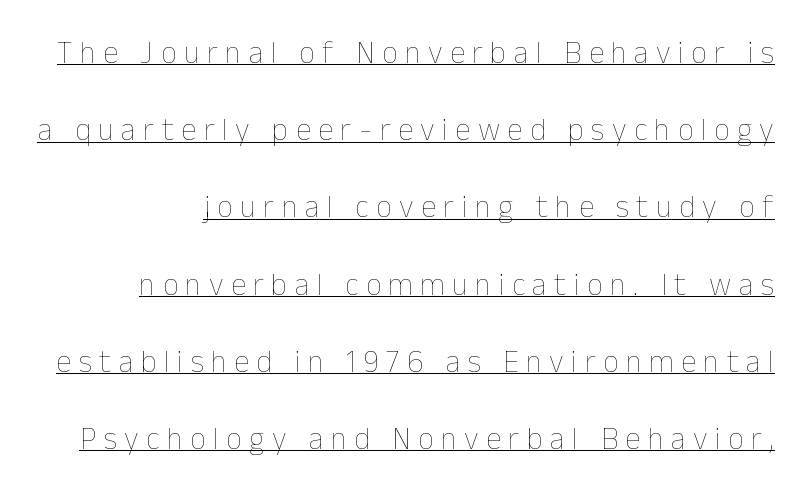
Q: Is the text bold? A: No.
Q: Is the text italic (slanted)? A: No, it is upright.
Q: Is the text underlined? A: Yes.
Q: Is the spacing between letters normal or unusually wide? A: Unusually wide.
Q: Is the spacing between lines tight, normal or loose? A: Loose.
Q: Width (condensed, normal, or wide)? A: Normal.
Q: Stroke contrast? A: Low.
Q: x-height? A: Medium.
Q: Monospaced? A: No.
